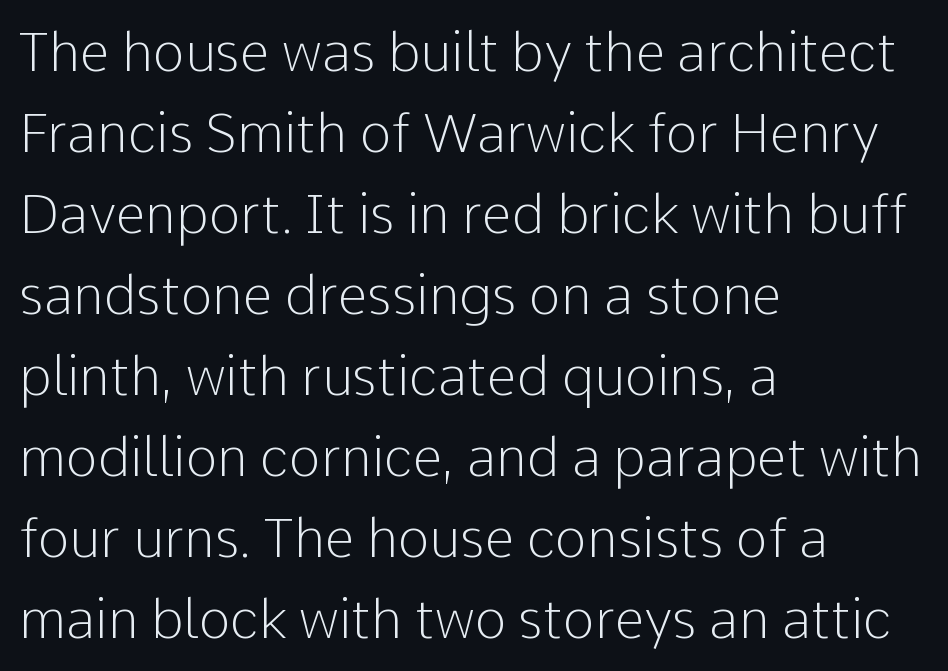
Q: Is the text bold? A: No.
Q: Is the text italic (slanted)? A: No, it is upright.
Q: Is the typeface a serif or a sans-serif typeface? A: Sans-serif.
Q: Is the text underlined? A: No.
Q: How is the paragraph aligned? A: Left-aligned.
Q: Is the spacing between letters normal or unusually wide? A: Normal.
Q: Is the spacing between lines tight, normal or loose? A: Normal.
Q: Width (condensed, normal, or wide)? A: Normal.
Q: Stroke contrast? A: Low.
Q: x-height? A: Medium.
Q: Monospaced? A: No.
